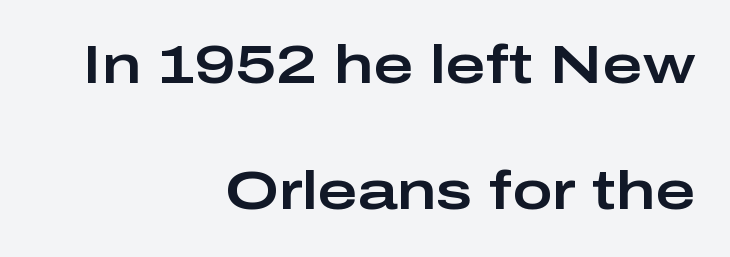
{"serif": "no", "italic": "no", "width": "wide", "stroke_contrast": "low", "x_height": "medium", "monospaced": "no", "underline": "no", "align": "right", "line_spacing": "loose", "line_spacing_ratio": 2.34, "letter_spacing": "normal", "letter_spacing_em": 0.0, "glyph_px": 54}
